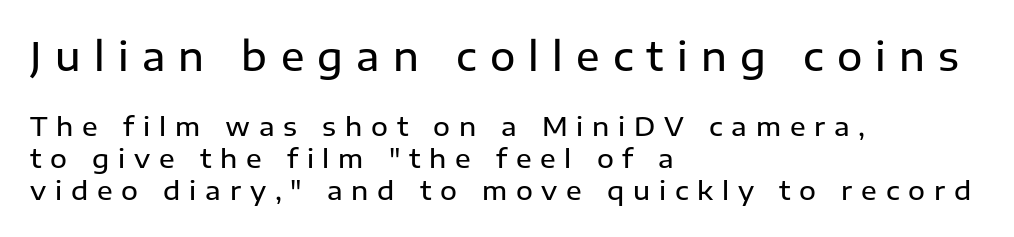
Q: Is the text bold? A: Semi-bold.
Q: Is the text italic (slanted)? A: No, it is upright.
Q: Is the typeface a serif or a sans-serif typeface? A: Sans-serif.
Q: Is the text underlined? A: No.
Q: How is the paragraph aligned? A: Left-aligned.
Q: Is the spacing between letters normal or unusually wide? A: Unusually wide.
Q: Which block of text is set in a larger size, the first (top) or the second (bottom)? A: The first (top) one.
Q: Width (condensed, normal, or wide)? A: Normal.
Q: Stroke contrast? A: Low.
Q: x-height? A: Medium.
Q: Monospaced? A: No.
